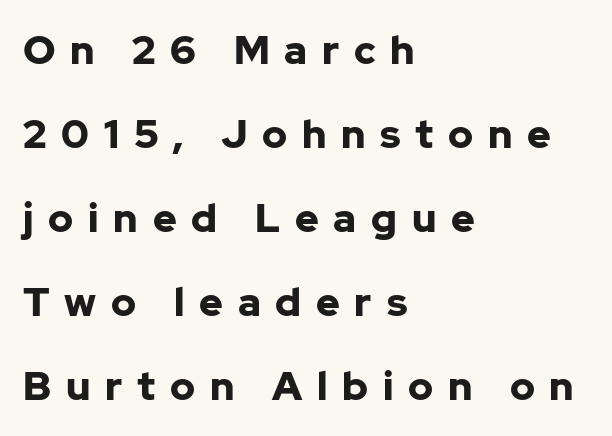
Loose tracking; the words dissolve into strings of separated letters. The rendering shows plain stroke endings on the letterforms — a sans-serif design. Looks like regular typesetting: each glyph gets only the width it needs. This rendering features lettering with no underline. Typesetter's note: full bold, strokes at maximum text heaviness. Italic? Not at all — the glyphs are vertical.
